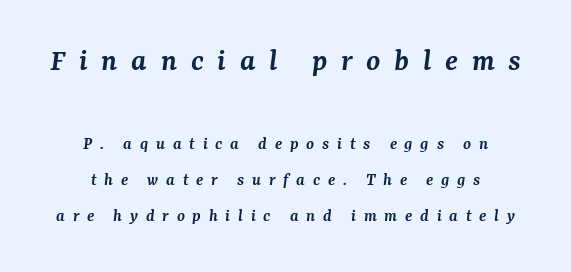
The image shows 32 px semibold serif type, italic (leaning right); set centered, loose line spacing (1.99x), unusually wide letter spacing (+0.43 em), not underlined; the first (top) block is 1.78x larger; medium stroke contrast and a medium x-height.
